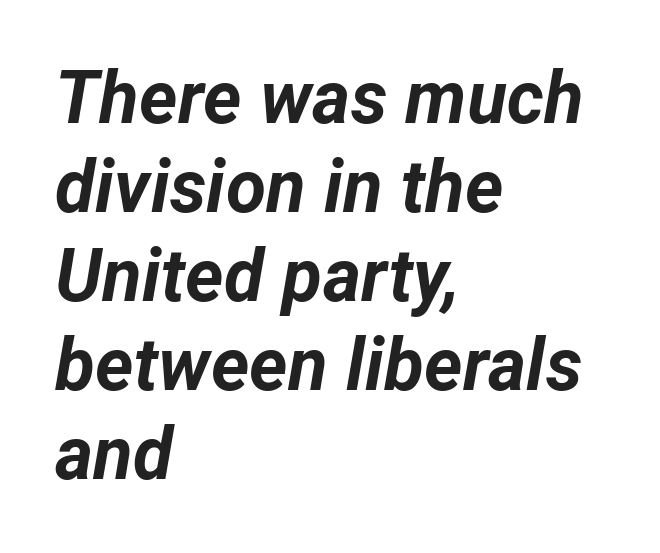
The paragraph shown leans on its left margin. The strip under each line holds only bare page. The rendering uses natural spacing where letterforms have individual widths. This rendering leaves character spacing at its baseline value.
